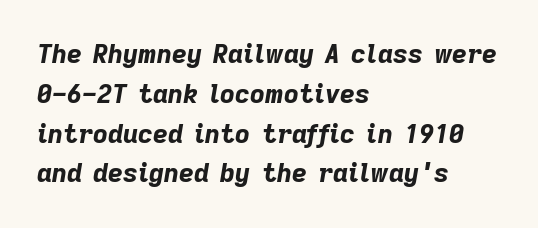
Q: Is the text bold? A: Yes.
Q: Is the text italic (slanted)? A: Yes, it leans right by about 9 degrees.
Q: Is the text underlined? A: No.
Q: How is the paragraph aligned? A: Left-aligned.
Q: Is the spacing between letters normal or unusually wide? A: Normal.
Q: Is the spacing between lines tight, normal or loose? A: Normal.
